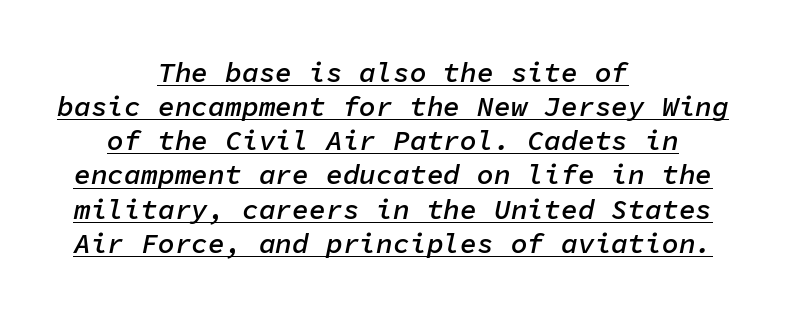
Heft: intermediate — a semibold. Style check: oblique. The face used here appears with an underline applied. Where is the straight margin? There isn't one; the lines are centered. The face used here is monospaced, like something from a code editor. These lines keep a tight, regular rhythm from letter to letter.
